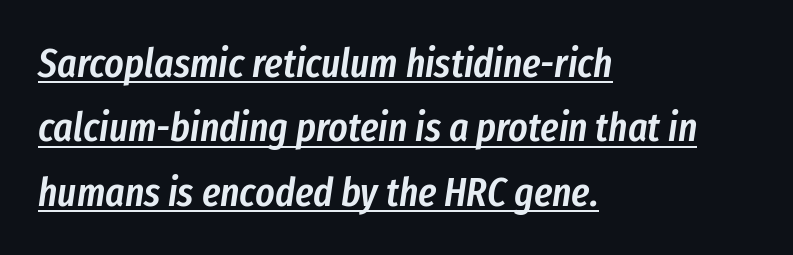
Q: Is the text bold? A: Semi-bold.
Q: Is the text italic (slanted)? A: Yes, it leans right by about 8 degrees.
Q: Is the text underlined? A: Yes.
Q: How is the paragraph aligned? A: Left-aligned.
Q: Is the spacing between letters normal or unusually wide? A: Normal.
Q: Is the spacing between lines tight, normal or loose? A: Normal.
Q: Width (condensed, normal, or wide)? A: Condensed.
Q: Stroke contrast? A: Low.
Q: x-height? A: Medium.
Q: Monospaced? A: No.
